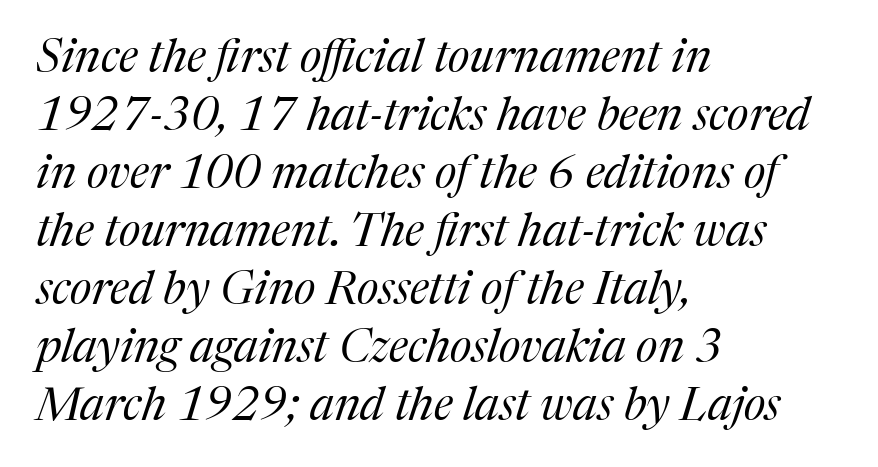
{"serif": "yes", "italic": "yes", "lean": "right", "slant_degrees": 17, "bold": "no", "weight": "regular", "width": "normal", "stroke_contrast": "medium", "x_height": "medium", "monospaced": "no", "underline": "no", "align": "left", "line_spacing": "normal", "line_spacing_ratio": 1.26, "letter_spacing": "normal", "letter_spacing_em": 0.0, "glyph_px": 46}
